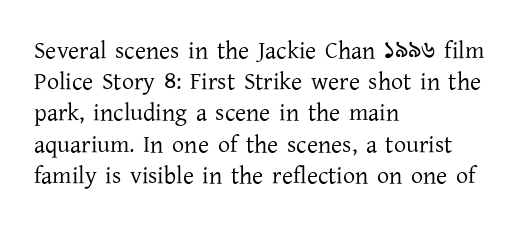
Q: Is the text bold? A: No.
Q: Is the text italic (slanted)? A: No, it is upright.
Q: Is the text underlined? A: No.
Q: How is the paragraph aligned? A: Left-aligned.
Q: Is the spacing between letters normal or unusually wide? A: Normal.
Q: Is the spacing between lines tight, normal or loose? A: Normal.
